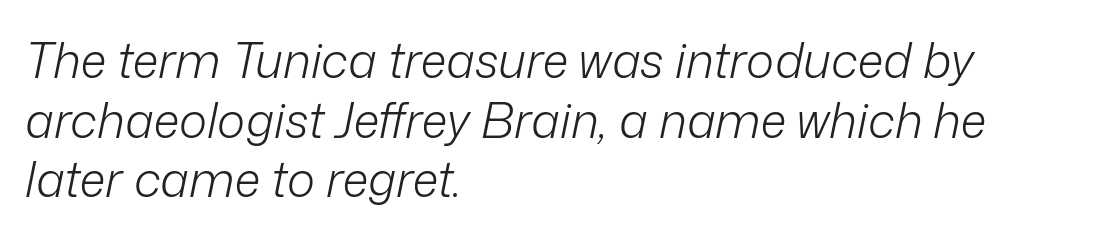
The image shows 48 px light type, italic (leaning right); set left-aligned, line spacing 1.24x, normal letter spacing, not underlined; low stroke contrast and a medium x-height.
